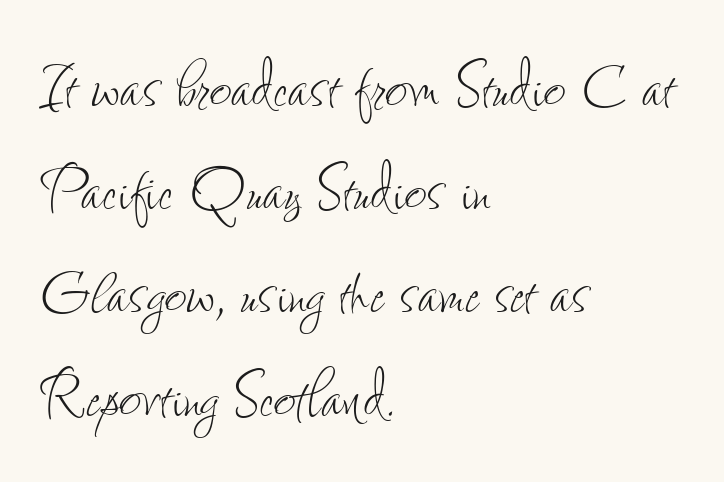
Students, note that the glyphs here touch the page at normal intervals. The passage shown is not underscored anywhere. If you measured baseline to baseline, you'd find a middling distance. Visually the block forms a straight wall on the left and a jagged coastline on the right. Stems and bowls with no extra thickness — not bold.
